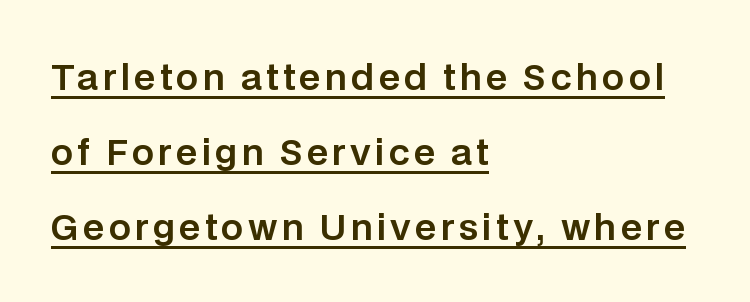
Q: Is the text italic (slanted)? A: No, it is upright.
Q: Is the typeface a serif or a sans-serif typeface? A: Sans-serif.
Q: Is the text underlined? A: Yes.
Q: How is the paragraph aligned? A: Left-aligned.
Q: Is the spacing between lines tight, normal or loose? A: Loose.
Q: Width (condensed, normal, or wide)? A: Normal.
Q: Stroke contrast? A: Low.
Q: x-height? A: Large.
Q: Monospaced? A: No.
